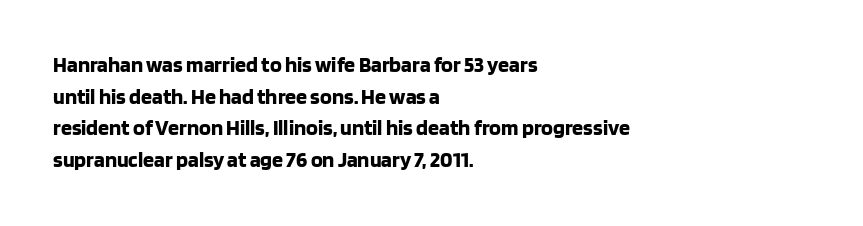
{"italic": "no", "bold": "yes", "underline": "no", "align": "left", "line_spacing": "normal", "line_spacing_ratio": 1.44, "letter_spacing": "normal", "letter_spacing_em": 0.0, "glyph_px": 22}
